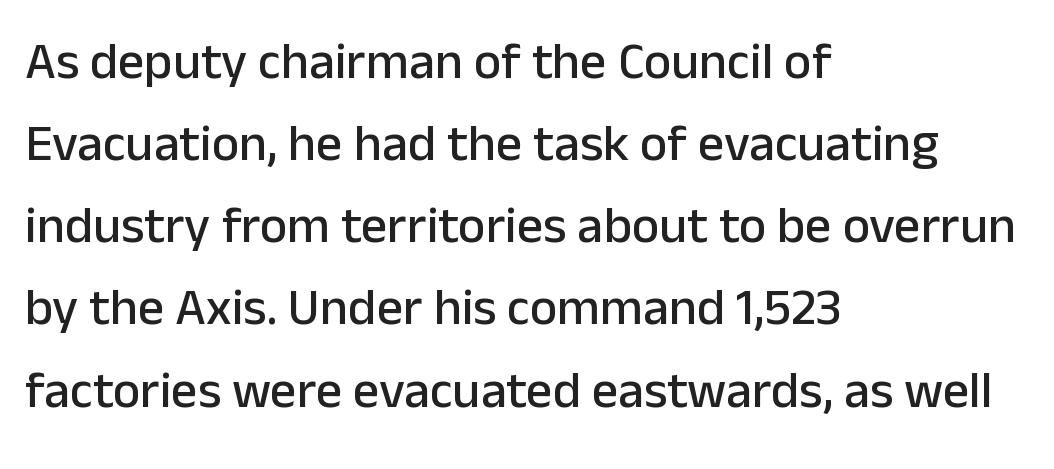
{"serif": "no", "italic": "no", "width": "normal", "stroke_contrast": "low", "x_height": "medium", "monospaced": "no", "underline": "no", "align": "left", "line_spacing": "normal", "line_spacing_ratio": 1.58, "letter_spacing": "normal", "letter_spacing_em": 0.0, "glyph_px": 52}
